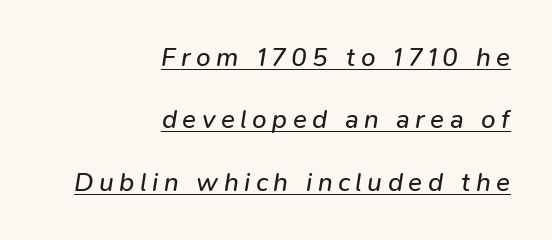
{"italic": "yes", "lean": "right", "slant_degrees": 9, "bold": "no", "underline": "yes", "align": "right", "line_spacing": "loose", "line_spacing_ratio": 2.4, "letter_spacing": "wide", "letter_spacing_em": 0.21, "glyph_px": 26}
